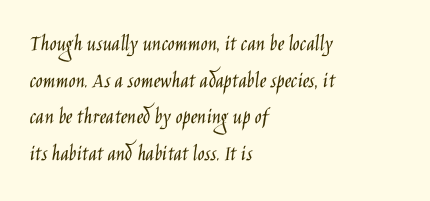
The image shows 23 px text type; set left-aligned, normal line spacing (1.59x), normal letter spacing, not underlined.
